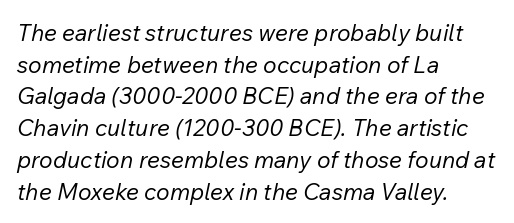
Q: Is the text bold? A: No.
Q: Is the text italic (slanted)? A: Yes, it leans right by about 12 degrees.
Q: Is the text underlined? A: No.
Q: How is the paragraph aligned? A: Left-aligned.
Q: Is the spacing between letters normal or unusually wide? A: Normal.
Q: Is the spacing between lines tight, normal or loose? A: Normal.
